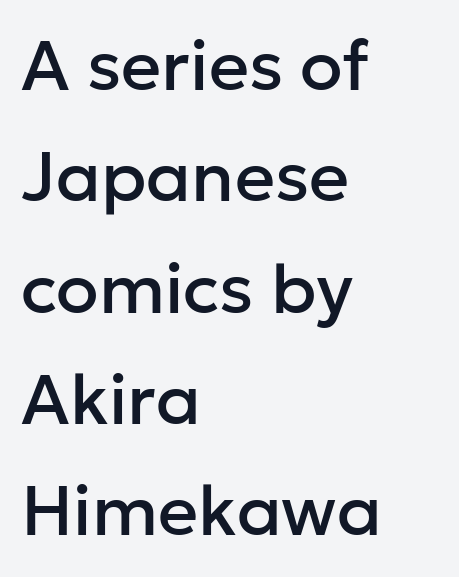
The image shows 70 px sans-serif type, upright; set left-aligned, normal line spacing (1.59x), normal letter spacing, not underlined; low stroke contrast and a medium x-height.
